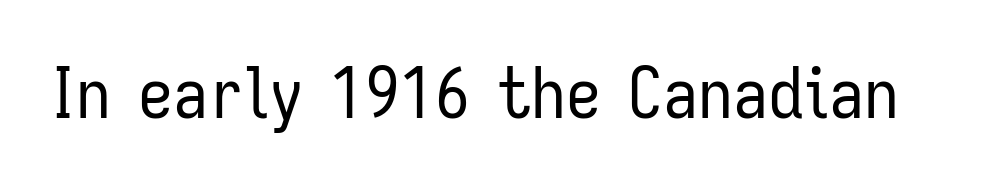
The image shows 70 px regular-weight, condensed sans-serif type, upright; set normal letter spacing, not underlined; low stroke contrast and a medium x-height.
